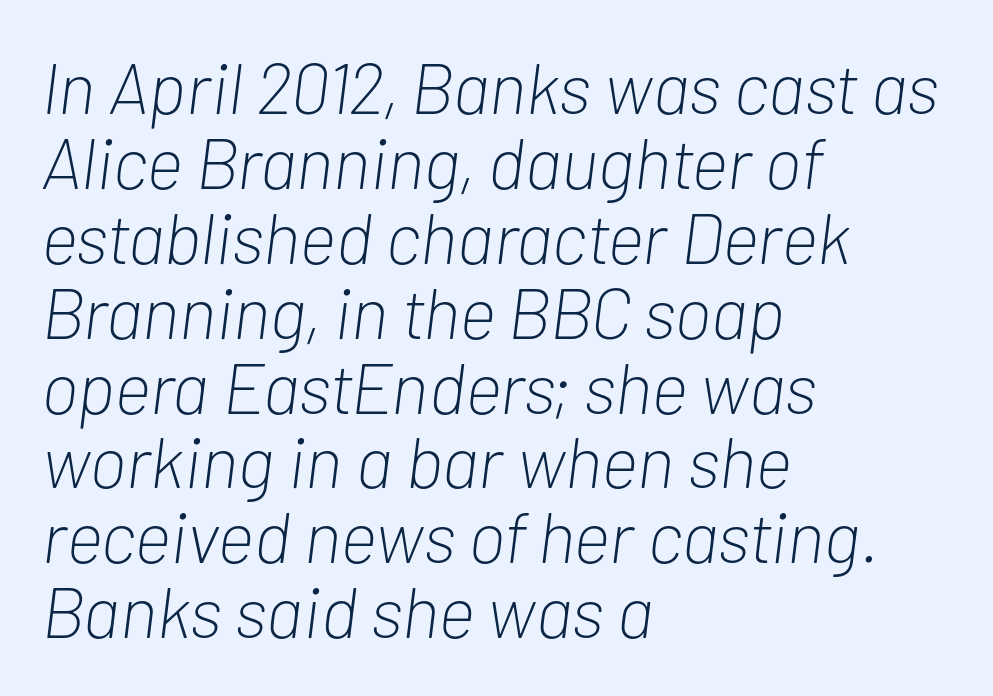
The image shows 72 px light, condensed type, italic (leaning right); set left-aligned, tight line spacing (1.04x), normal letter spacing, not underlined; low stroke contrast and a medium x-height.
